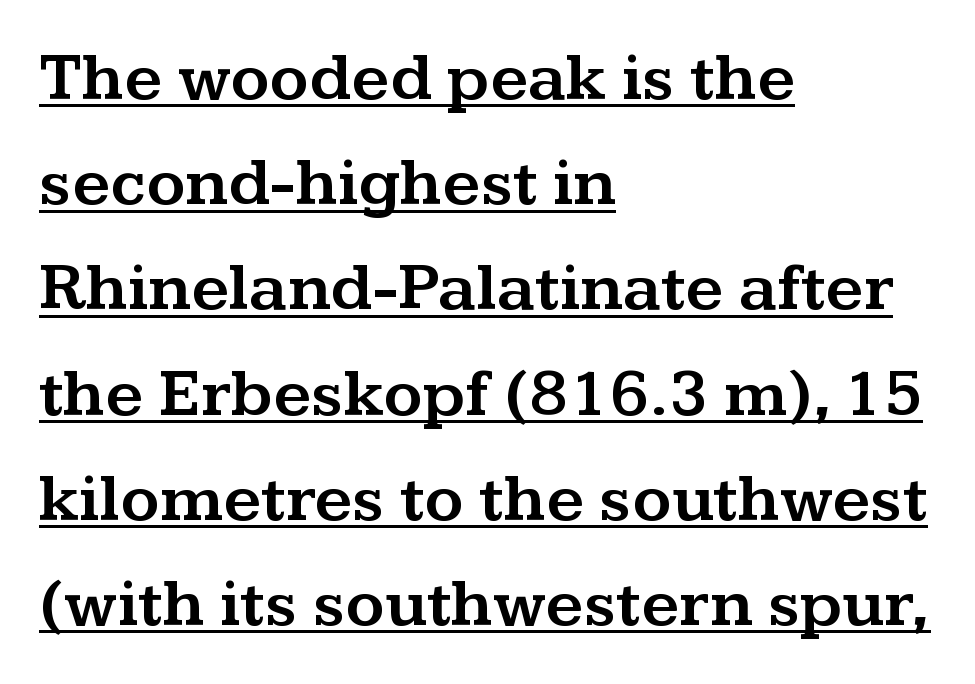
The letters carry serifs — small finishing strokes at the ends of their stems. Letter spacing: default. These lines were composed using upright roman letters. Varying glyph widths throughout — classic text-font behaviour. The lines are quadded left. This rendering features underlined lettering.
